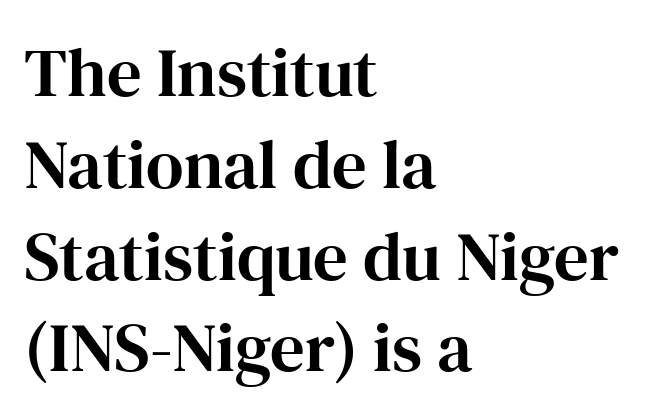
Plain, unruled lines of type. These lines are rendered in a variable-pitch font. Successive baselines arrive at the customary interval. The typesetter chose a ragged-right arrangement here. Check where the strokes stop: tiny serifs finish them off. The type is set solid horizontally, with unmodified tracking.
